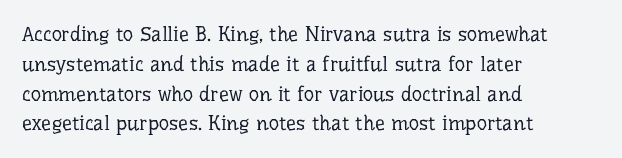
The image shows 20 px text type, upright; set left-aligned, normal line spacing (1.49x), normal letter spacing, not underlined.
